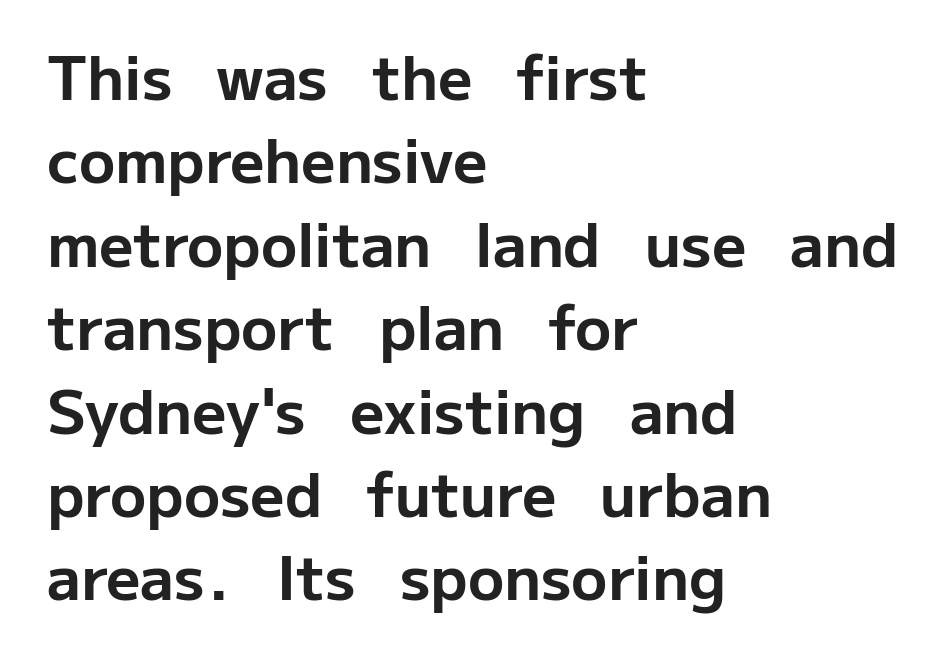
The image shows 60 px bold sans-serif type, upright; set left-aligned, normal line spacing (1.39x), normal letter spacing, not underlined; low stroke contrast and a medium x-height.
